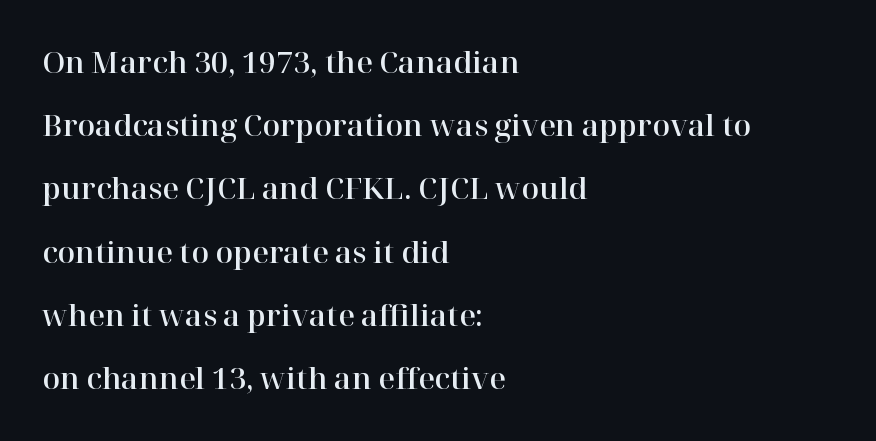
{"serif": "yes", "italic": "no", "width": "normal", "stroke_contrast": "high", "x_height": "medium", "monospaced": "no", "underline": "no", "align": "left", "line_spacing": "loose", "line_spacing_ratio": 2.18, "letter_spacing": "normal", "letter_spacing_em": 0.0, "glyph_px": 29}
